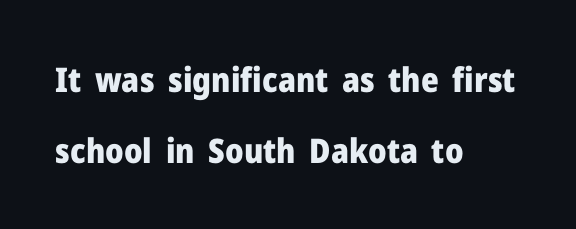
Q: Is the text bold? A: Yes.
Q: Is the text italic (slanted)? A: No, it is upright.
Q: Is the typeface a serif or a sans-serif typeface? A: Sans-serif.
Q: Is the text underlined? A: No.
Q: How is the paragraph aligned? A: Left-aligned.
Q: Is the spacing between letters normal or unusually wide? A: Normal.
Q: Is the spacing between lines tight, normal or loose? A: Loose.
Q: Width (condensed, normal, or wide)? A: Normal.
Q: Stroke contrast? A: Low.
Q: x-height? A: Medium.
Q: Monospaced? A: No.
